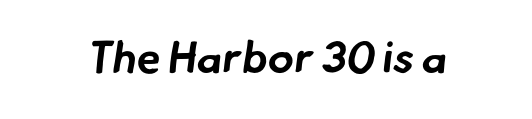
The image shows 44 px bold sans-serif type; set normal letter spacing, not underlined; low stroke contrast and a small x-height.
